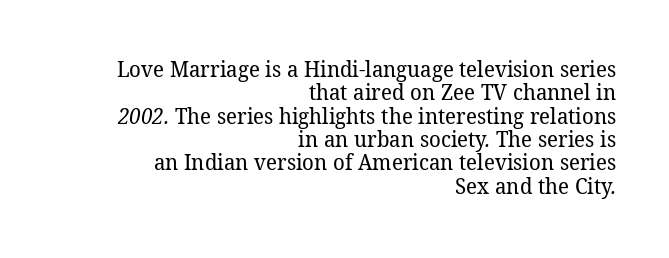
The image shows 22 px text type; set right-aligned, tight line spacing (1.06x), normal letter spacing, not underlined.
